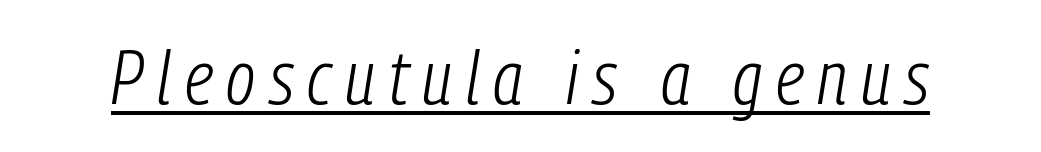
Q: Is the text bold? A: No.
Q: Is the text italic (slanted)? A: Yes, it leans right by about 9 degrees.
Q: Is the text underlined? A: Yes.
Q: Width (condensed, normal, or wide)? A: Condensed.
Q: Stroke contrast? A: Low.
Q: x-height? A: Medium.
Q: Monospaced? A: No.
